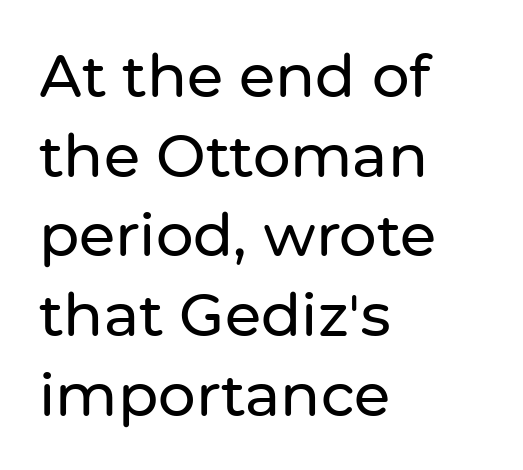
Regarding leading, the lines here are spaced in the standard way. The text was rendered using a sans face with plain stroke endings. No italicization has been applied; the sample stays upright. Look at the tracking — it's just the regular setting, nothing added.
